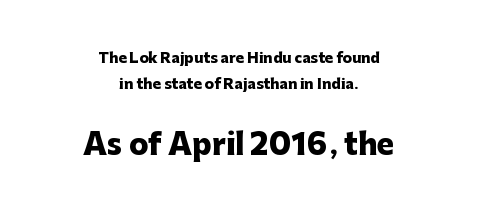
{"serif": "no", "italic": "no", "bold": "yes", "weight": "heavy", "width": "normal", "stroke_contrast": "low", "x_height": "medium", "monospaced": "no", "underline": "no", "align": "center", "line_spacing_ratio": 1.89, "letter_spacing": "normal", "letter_spacing_em": 0.0, "larger_block": "second", "size_ratio": 2.07, "glyph_px": 29}
